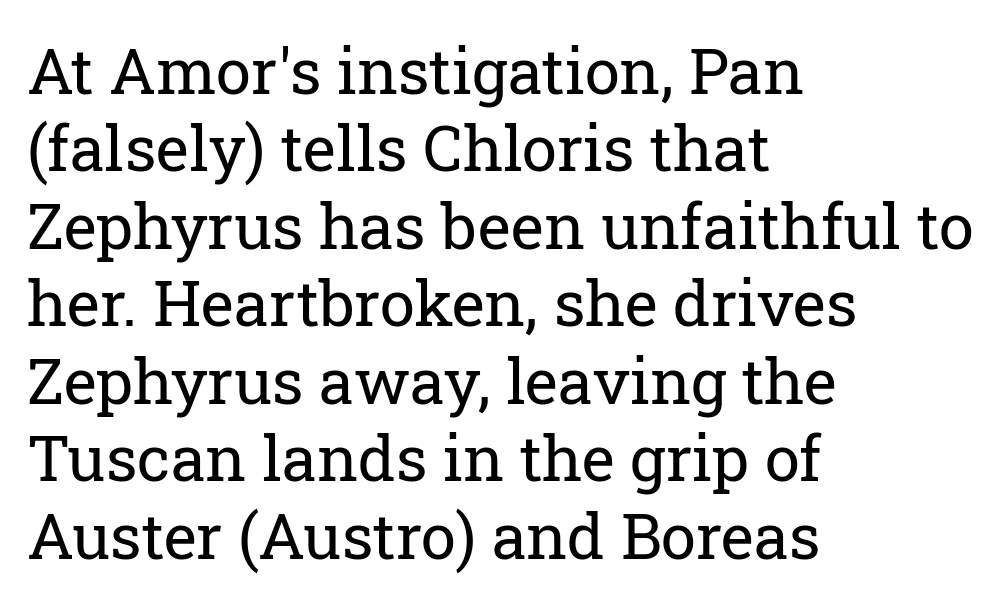
Q: Is the text bold? A: No.
Q: Is the text italic (slanted)? A: No, it is upright.
Q: Is the typeface a serif or a sans-serif typeface? A: Serif.
Q: Is the text underlined? A: No.
Q: How is the paragraph aligned? A: Left-aligned.
Q: Is the spacing between letters normal or unusually wide? A: Normal.
Q: Width (condensed, normal, or wide)? A: Normal.
Q: Stroke contrast? A: Low.
Q: x-height? A: Medium.
Q: Monospaced? A: No.
